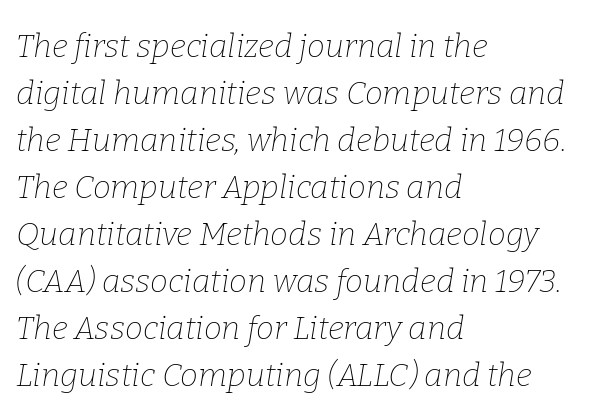
Q: Is the text bold? A: No.
Q: Is the text italic (slanted)? A: Yes, it leans right by about 9 degrees.
Q: Is the typeface a serif or a sans-serif typeface? A: Serif.
Q: Is the text underlined? A: No.
Q: How is the paragraph aligned? A: Left-aligned.
Q: Is the spacing between letters normal or unusually wide? A: Normal.
Q: Is the spacing between lines tight, normal or loose? A: Normal.
Q: Width (condensed, normal, or wide)? A: Normal.
Q: Stroke contrast? A: Low.
Q: x-height? A: Medium.
Q: Monospaced? A: No.
